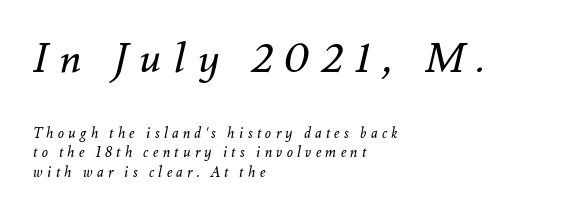
Q: Is the text bold? A: No.
Q: Is the text italic (slanted)? A: Yes, it leans right by about 12 degrees.
Q: Is the text underlined? A: No.
Q: How is the paragraph aligned? A: Left-aligned.
Q: Is the spacing between letters normal or unusually wide? A: Unusually wide.
Q: Is the spacing between lines tight, normal or loose? A: Normal.
Q: Which block of text is set in a larger size, the first (top) or the second (bottom)? A: The first (top) one.
Q: Width (condensed, normal, or wide)? A: Normal.
Q: Stroke contrast? A: Medium.
Q: x-height? A: Small.
Q: Monospaced? A: No.
